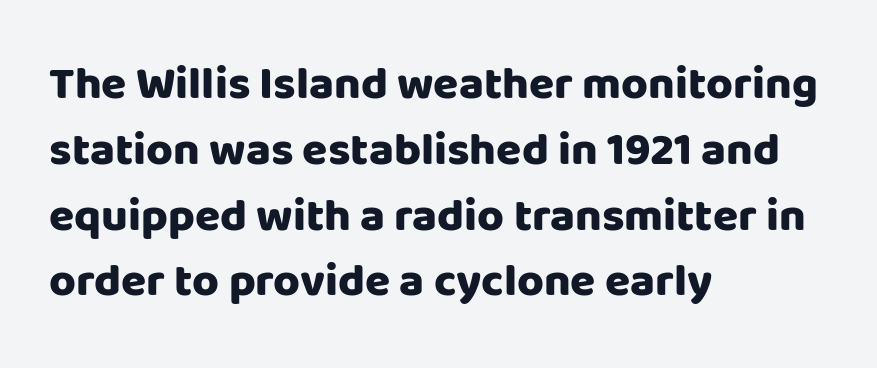
{"serif": "no", "italic": "no", "bold": "yes", "weight": "heavy", "width": "normal", "stroke_contrast": "low", "x_height": "large", "monospaced": "no", "underline": "no", "align": "left", "line_spacing": "normal", "line_spacing_ratio": 1.43, "letter_spacing": "normal", "letter_spacing_em": 0.0, "glyph_px": 46}
